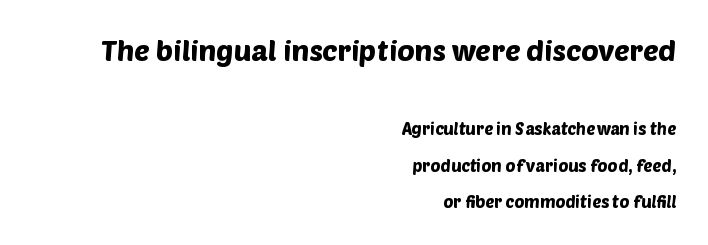
{"serif": "no", "width": "normal", "stroke_contrast": "low", "x_height": "large", "monospaced": "no", "underline": "no", "align": "right", "line_spacing": "loose", "line_spacing_ratio": 2.16, "letter_spacing": "normal", "letter_spacing_em": 0.0, "larger_block": "first", "size_ratio": 1.71, "glyph_px": 29}
